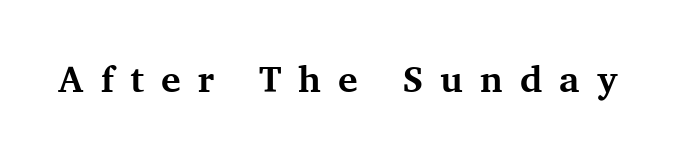
Q: Is the text bold? A: Yes.
Q: Is the text italic (slanted)? A: No, it is upright.
Q: Is the typeface a serif or a sans-serif typeface? A: Serif.
Q: Is the text underlined? A: No.
Q: Is the spacing between letters normal or unusually wide? A: Unusually wide.
Q: Width (condensed, normal, or wide)? A: Normal.
Q: Stroke contrast? A: Medium.
Q: x-height? A: Medium.
Q: Monospaced? A: No.
